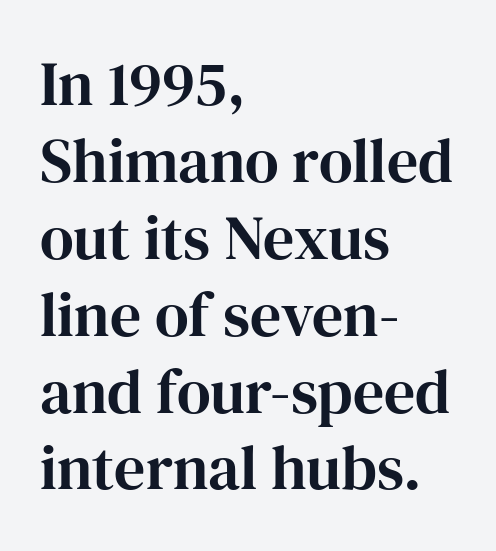
Q: Is the text italic (slanted)? A: No, it is upright.
Q: Is the typeface a serif or a sans-serif typeface? A: Serif.
Q: Is the text underlined? A: No.
Q: How is the paragraph aligned? A: Left-aligned.
Q: Is the spacing between letters normal or unusually wide? A: Normal.
Q: Width (condensed, normal, or wide)? A: Normal.
Q: Stroke contrast? A: High.
Q: x-height? A: Medium.
Q: Monospaced? A: No.
